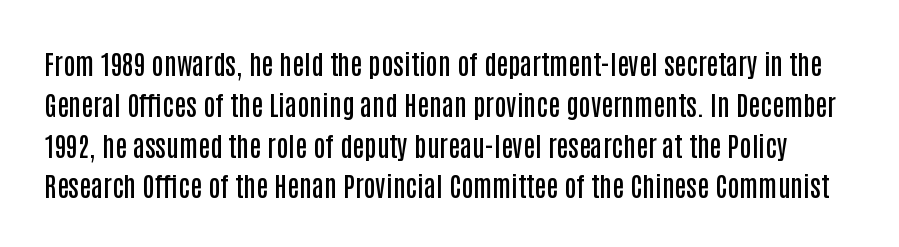
The image shows 27 px text type, upright; set normal line spacing (1.51x), normal letter spacing, not underlined.
